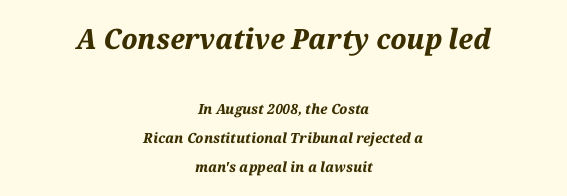
Q: Is the text bold? A: Yes.
Q: Is the text italic (slanted)? A: Yes, it leans right by about 12 degrees.
Q: Is the text underlined? A: No.
Q: How is the paragraph aligned? A: Centered.
Q: Is the spacing between letters normal or unusually wide? A: Normal.
Q: Is the spacing between lines tight, normal or loose? A: Loose.
Q: Which block of text is set in a larger size, the first (top) or the second (bottom)? A: The first (top) one.
Q: Width (condensed, normal, or wide)? A: Normal.
Q: Stroke contrast? A: Medium.
Q: x-height? A: Medium.
Q: Monospaced? A: No.
